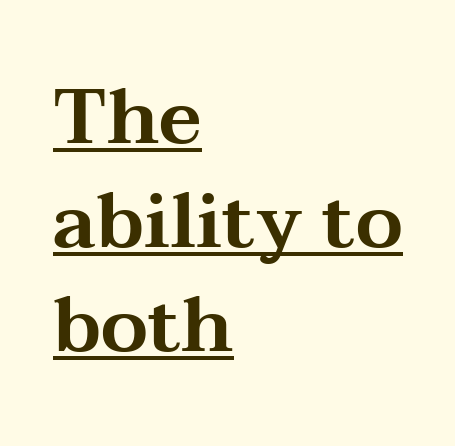
The image shows 76 px wide serif type, upright; set left-aligned, normal line spacing (1.37x), normal letter spacing, underlined; medium stroke contrast and a medium x-height.
